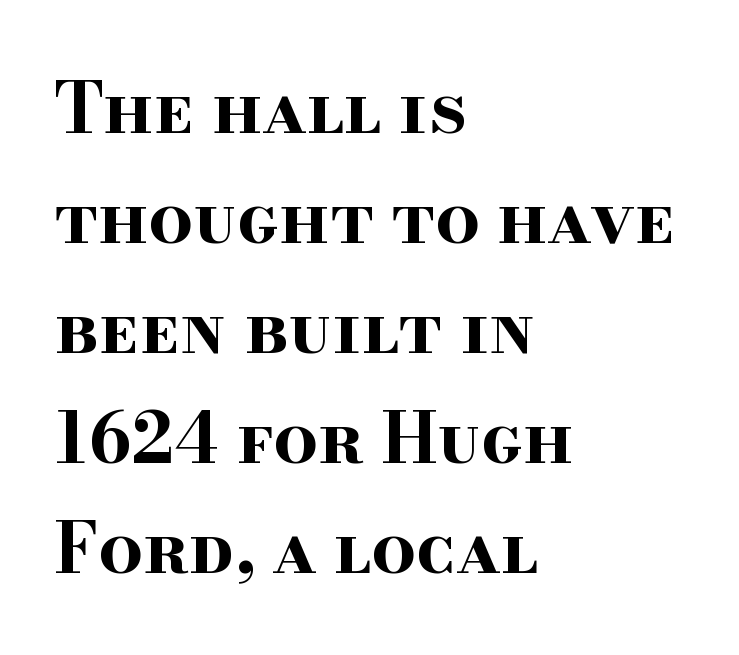
{"serif": "yes", "italic": "no", "bold": "yes", "weight": "bold", "width": "wide", "stroke_contrast": "high", "x_height": "small", "monospaced": "no", "underline": "no", "align": "left", "line_spacing": "normal", "line_spacing_ratio": 1.57, "letter_spacing": "normal", "letter_spacing_em": 0.0, "glyph_px": 70}
